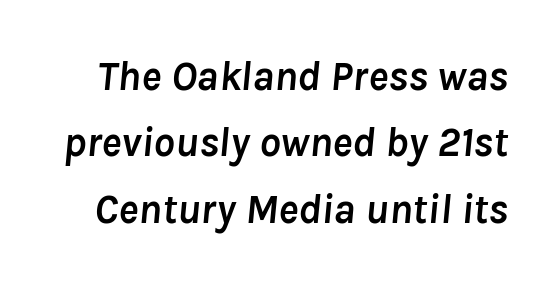
Q: Is the text bold? A: Yes.
Q: Is the text italic (slanted)? A: Yes, it leans right by about 8 degrees.
Q: Is the text underlined? A: No.
Q: Is the spacing between letters normal or unusually wide? A: Normal.
Q: Is the spacing between lines tight, normal or loose? A: Normal.
Q: Width (condensed, normal, or wide)? A: Normal.
Q: Stroke contrast? A: Low.
Q: x-height? A: Medium.
Q: Monospaced? A: No.
